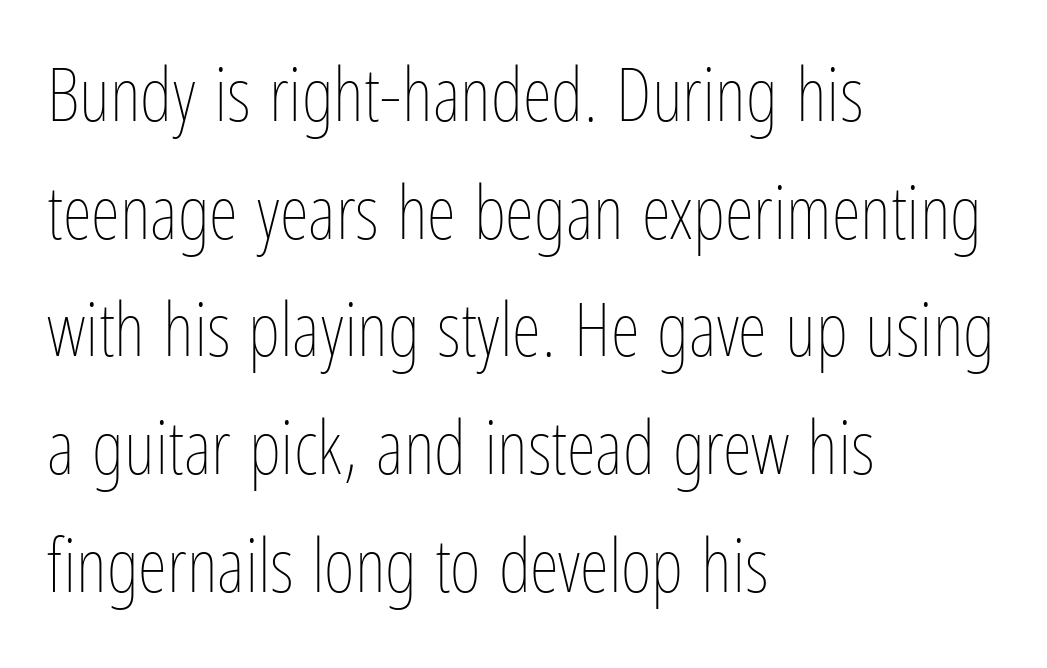
Q: Is the text bold? A: No.
Q: Is the text italic (slanted)? A: No, it is upright.
Q: Is the text underlined? A: No.
Q: How is the paragraph aligned? A: Left-aligned.
Q: Is the spacing between letters normal or unusually wide? A: Normal.
Q: Is the spacing between lines tight, normal or loose? A: Normal.
Q: Width (condensed, normal, or wide)? A: Condensed.
Q: Stroke contrast? A: Low.
Q: x-height? A: Medium.
Q: Monospaced? A: No.
